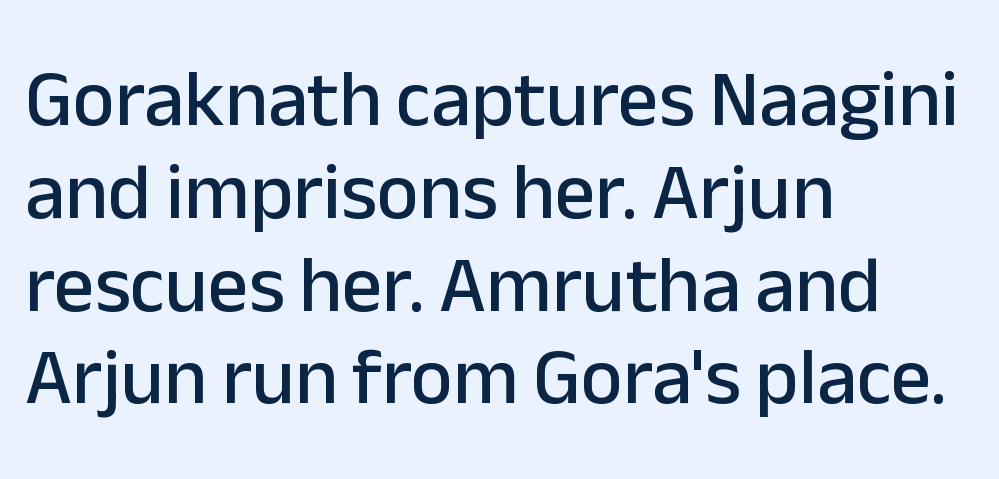
{"serif": "no", "italic": "no", "width": "normal", "stroke_contrast": "low", "x_height": "medium", "monospaced": "no", "underline": "no", "align": "left", "line_spacing_ratio": 1.16, "letter_spacing": "normal", "letter_spacing_em": 0.0, "glyph_px": 80}
